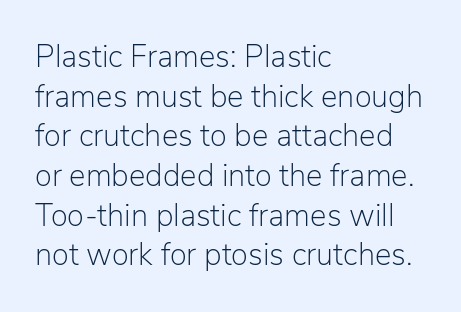
{"serif": "no", "italic": "no", "bold": "no", "weight": "light", "width": "normal", "stroke_contrast": "low", "x_height": "medium", "monospaced": "no", "underline": "no", "align": "left", "line_spacing": "normal", "line_spacing_ratio": 1.28, "letter_spacing": "normal", "letter_spacing_em": 0.0, "glyph_px": 31}
